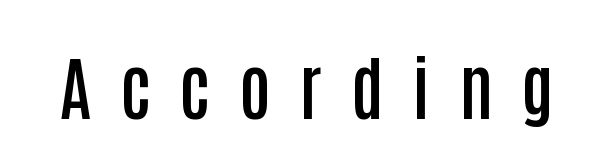
The image shows 70 px semibold, condensed sans-serif type, upright; set unusually wide letter spacing (+0.41 em), not underlined; low stroke contrast and a large x-height.
